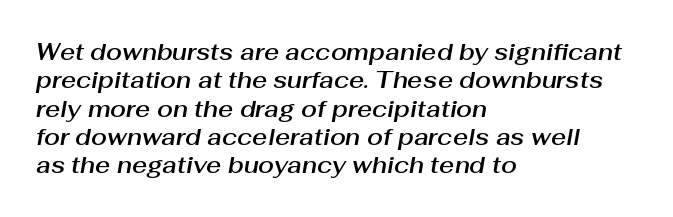
Q: Is the text italic (slanted)? A: Yes, it leans right by about 10 degrees.
Q: Is the text underlined? A: No.
Q: How is the paragraph aligned? A: Left-aligned.
Q: Is the spacing between letters normal or unusually wide? A: Normal.
